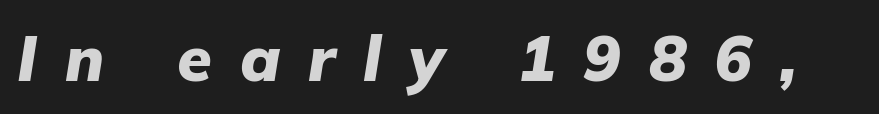
{"italic": "yes", "lean": "right", "slant_degrees": 9, "bold": "yes", "weight": "heavy", "width": "normal", "stroke_contrast": "low", "x_height": "medium", "monospaced": "no", "underline": "no", "letter_spacing": "wide", "letter_spacing_em": 0.44, "glyph_px": 63}
